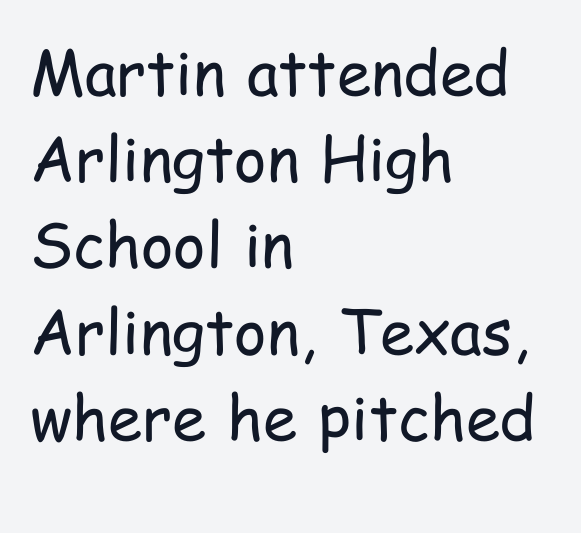
Q: Is the text bold? A: No.
Q: Is the text italic (slanted)? A: No, it is upright.
Q: Is the typeface a serif or a sans-serif typeface? A: Sans-serif.
Q: Is the text underlined? A: No.
Q: How is the paragraph aligned? A: Left-aligned.
Q: Is the spacing between letters normal or unusually wide? A: Normal.
Q: Is the spacing between lines tight, normal or loose? A: Normal.
Q: Width (condensed, normal, or wide)? A: Condensed.
Q: Stroke contrast? A: Low.
Q: x-height? A: Medium.
Q: Monospaced? A: No.
